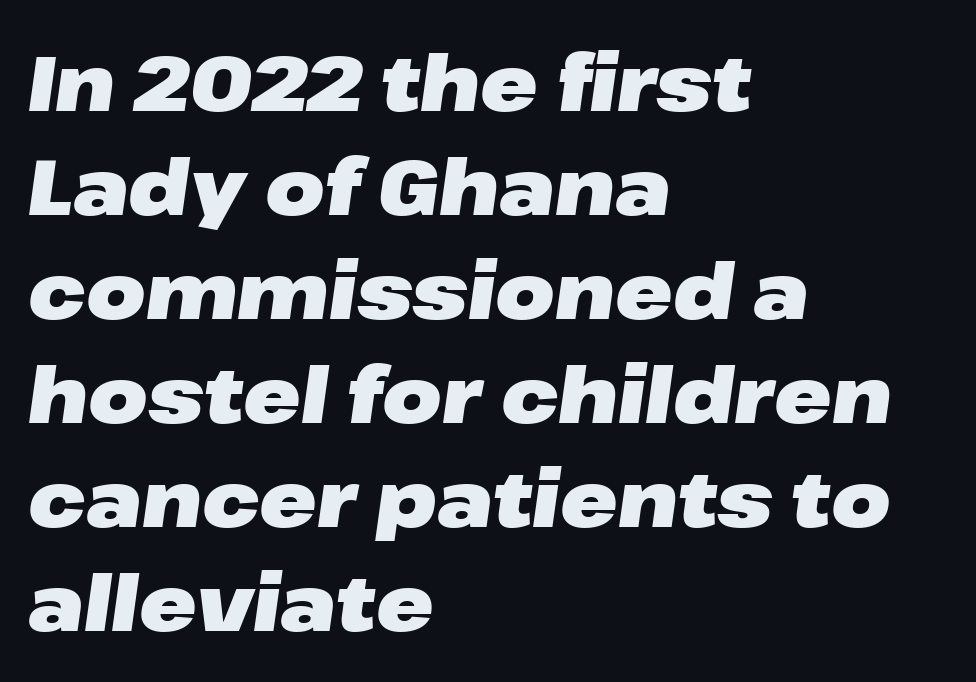
{"italic": "yes", "lean": "right", "slant_degrees": 8, "bold": "yes", "weight": "heavy", "width": "wide", "stroke_contrast": "low", "x_height": "medium", "monospaced": "no", "underline": "no", "align": "left", "line_spacing": "normal", "line_spacing_ratio": 1.35, "letter_spacing": "normal", "letter_spacing_em": 0.0, "glyph_px": 77}
